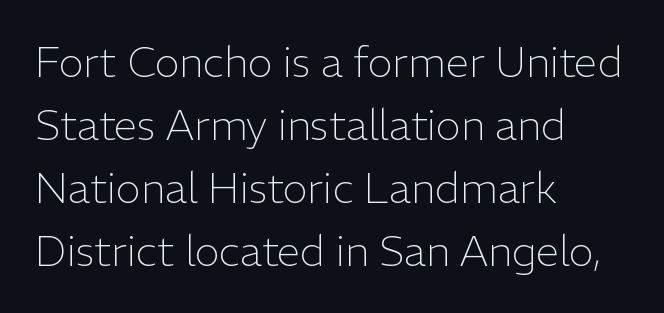
Q: Is the text bold? A: No.
Q: Is the text italic (slanted)? A: No, it is upright.
Q: Is the typeface a serif or a sans-serif typeface? A: Sans-serif.
Q: Is the text underlined? A: No.
Q: How is the paragraph aligned? A: Left-aligned.
Q: Is the spacing between letters normal or unusually wide? A: Normal.
Q: Is the spacing between lines tight, normal or loose? A: Normal.
Q: Width (condensed, normal, or wide)? A: Normal.
Q: Stroke contrast? A: Low.
Q: x-height? A: Medium.
Q: Monospaced? A: No.
